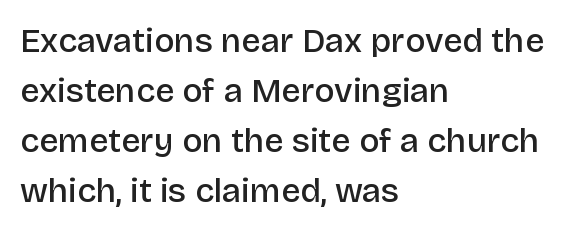
This rendering leaves character spacing at its baseline value. Students, this is semibold: more ink than regular, less than bold. Grotesque or geometric, the face here clearly has no serifs. Do the letters lean? They stand straight. Looks like regular typesetting: each glyph gets only the width it needs. Letters rest on an invisible, unmarked baseline.
